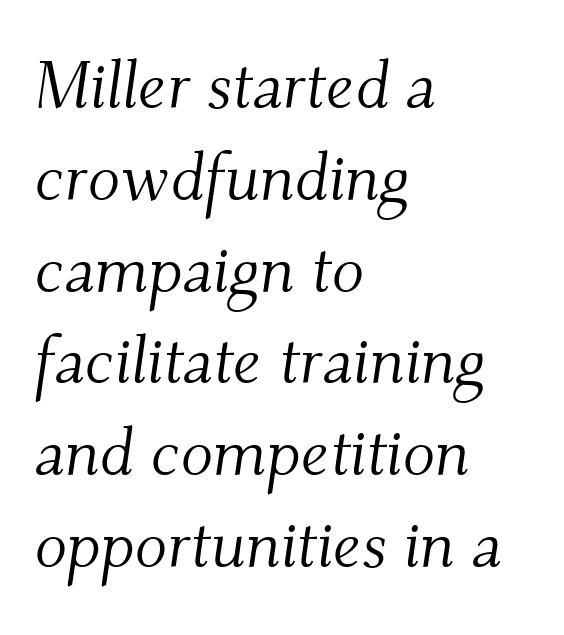
Honestly, the letter spacing is just normal — you wouldn't notice it. Caption: face not bold, strokes unweighted. Slanted lettering throughout. A clean baseline with only descenders dipping below it.
